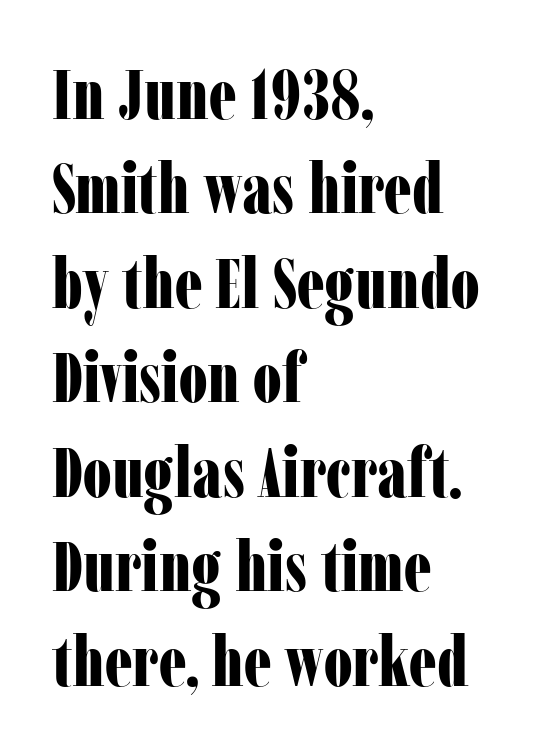
Serifs: yes, visible at the terminals of the letterforms. Caption: standard tracking, unaltered. The passage shown is emphatically bold. Notice how the passage keeps a crisp vertical edge on the left only.
